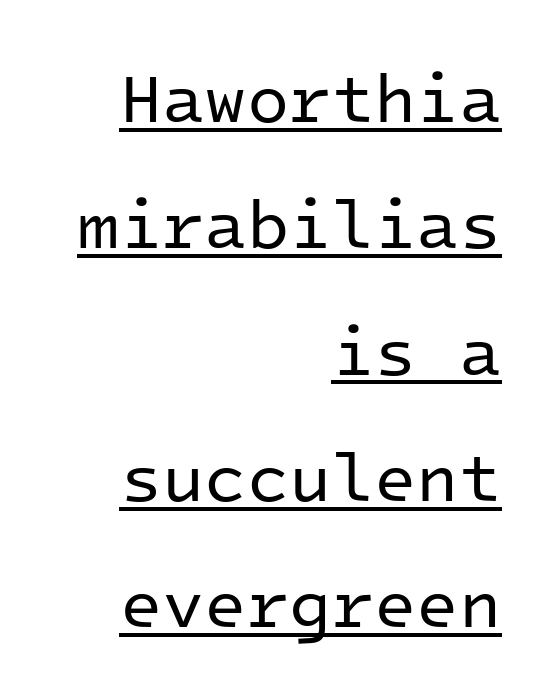
Q: Is the text bold? A: No.
Q: Is the text italic (slanted)? A: No, it is upright.
Q: Is the typeface a serif or a sans-serif typeface? A: Sans-serif.
Q: Is the text underlined? A: Yes.
Q: How is the paragraph aligned? A: Right-aligned.
Q: Is the spacing between letters normal or unusually wide? A: Normal.
Q: Width (condensed, normal, or wide)? A: Normal.
Q: Stroke contrast? A: Low.
Q: x-height? A: Medium.
Q: Monospaced? A: Yes.
